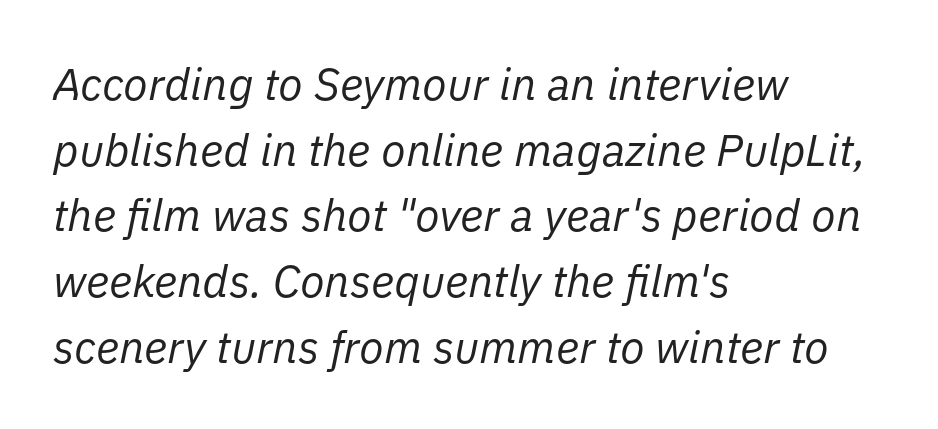
{"italic": "yes", "lean": "right", "slant_degrees": 11, "bold": "no", "weight": "regular", "width": "normal", "stroke_contrast": "low", "x_height": "medium", "monospaced": "no", "underline": "no", "align": "left", "line_spacing": "normal", "line_spacing_ratio": 1.46, "letter_spacing": "normal", "letter_spacing_em": 0.0, "glyph_px": 45}
